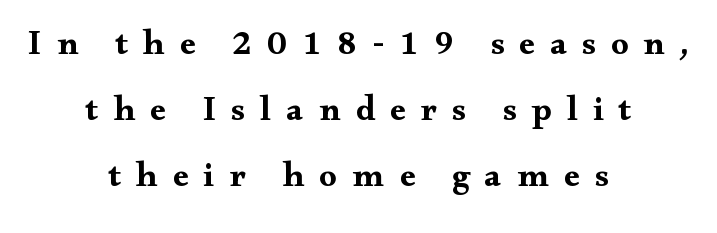
The image shows 35 px wide serif type, upright; set centered, line spacing 1.88x, unusually wide letter spacing (+0.43 em), not underlined; medium stroke contrast and a small x-height.
